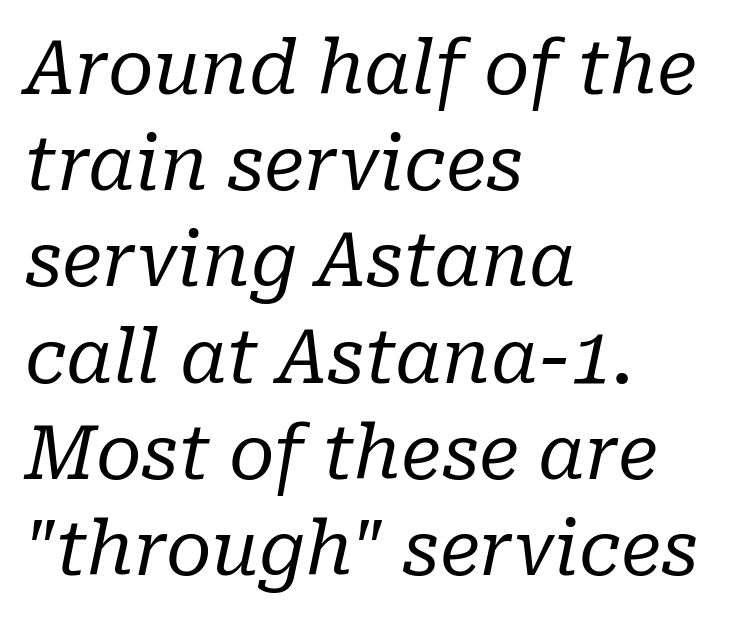
Q: Is the text bold? A: No.
Q: Is the text italic (slanted)? A: Yes, it leans right by about 10 degrees.
Q: Is the typeface a serif or a sans-serif typeface? A: Serif.
Q: Is the text underlined? A: No.
Q: How is the paragraph aligned? A: Left-aligned.
Q: Is the spacing between letters normal or unusually wide? A: Normal.
Q: Is the spacing between lines tight, normal or loose? A: Normal.
Q: Width (condensed, normal, or wide)? A: Normal.
Q: Stroke contrast? A: Low.
Q: x-height? A: Medium.
Q: Monospaced? A: No.
